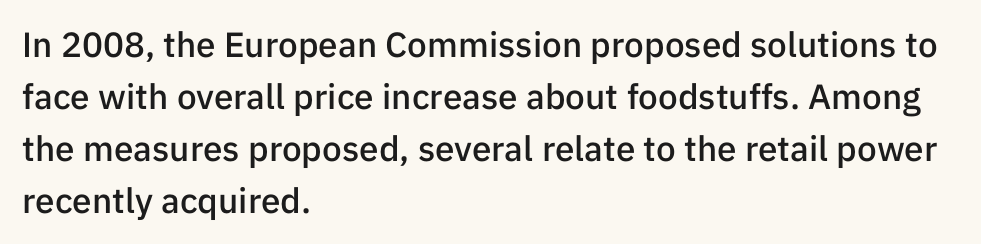
{"serif": "no", "italic": "no", "bold": "semi", "weight": "semibold", "width": "normal", "stroke_contrast": "low", "x_height": "medium", "monospaced": "no", "underline": "no", "align": "left", "line_spacing": "normal", "line_spacing_ratio": 1.49, "letter_spacing": "normal", "letter_spacing_em": 0.0, "glyph_px": 35}
